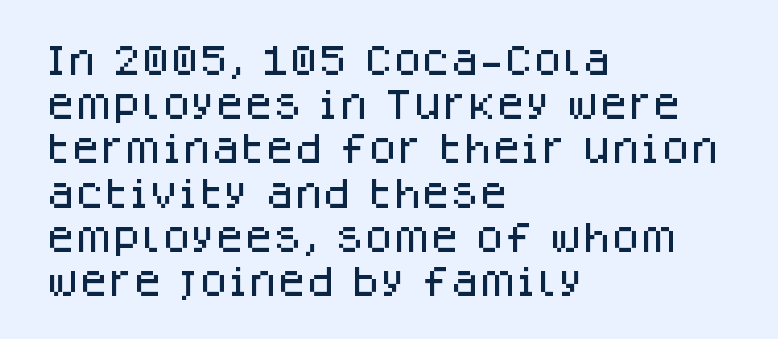
{"serif": "no", "italic": "no", "width": "normal", "stroke_contrast": "low", "x_height": "large", "monospaced": "no", "underline": "no", "align": "left", "line_spacing": "normal", "line_spacing_ratio": 1.34, "letter_spacing": "normal", "letter_spacing_em": 0.0, "glyph_px": 33}
